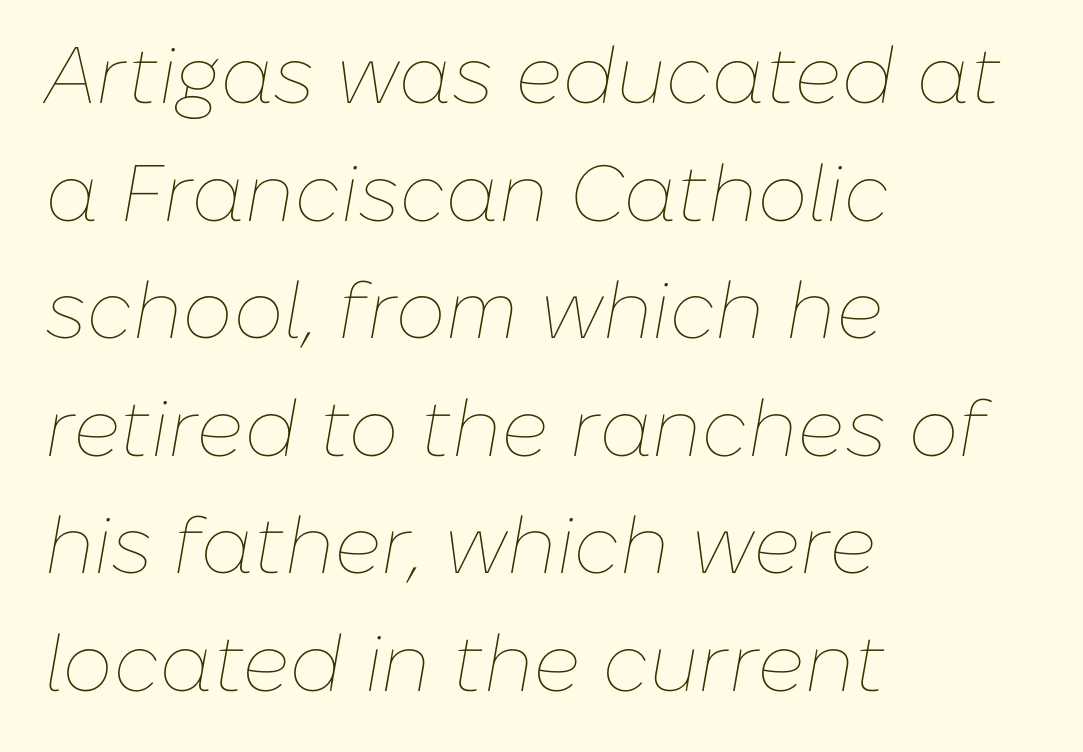
The image shows 80 px thin type, italic (leaning right); set left-aligned, normal line spacing (1.47x), normal letter spacing, not underlined; low stroke contrast and a medium x-height.
